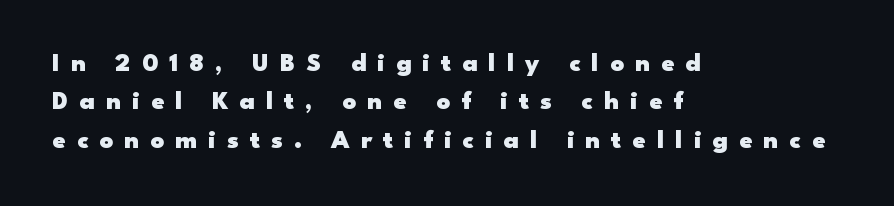
The image shows 26 px bold type, upright; set left-aligned, normal line spacing (1.48x), unusually wide letter spacing (+0.43 em), not underlined.
